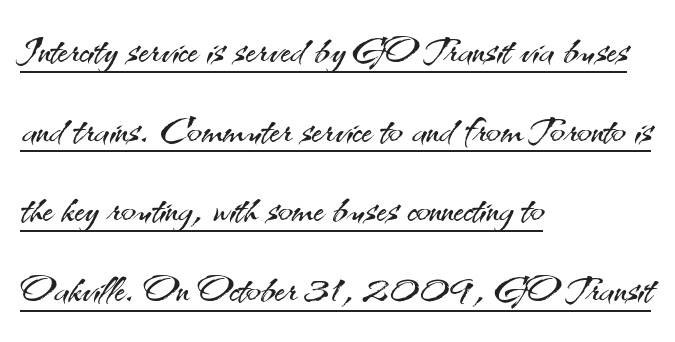
{"serif": "no", "bold": "no", "weight": "light", "width": "normal", "stroke_contrast": "medium", "x_height": "small", "monospaced": "no", "underline": "yes", "align": "left", "line_spacing": "normal", "line_spacing_ratio": 1.45, "letter_spacing": "normal", "letter_spacing_em": 0.0, "glyph_px": 55}
